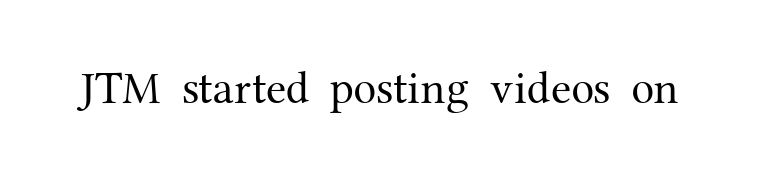
Q: Is the text bold? A: No.
Q: Is the text italic (slanted)? A: No, it is upright.
Q: Is the typeface a serif or a sans-serif typeface? A: Serif.
Q: Is the text underlined? A: No.
Q: Is the spacing between letters normal or unusually wide? A: Normal.
Q: Width (condensed, normal, or wide)? A: Normal.
Q: Stroke contrast? A: Medium.
Q: x-height? A: Medium.
Q: Monospaced? A: No.
